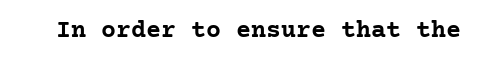
Q: Is the text bold? A: Yes.
Q: Is the text italic (slanted)? A: No, it is upright.
Q: Is the text underlined? A: No.
Q: Is the spacing between letters normal or unusually wide? A: Normal.
